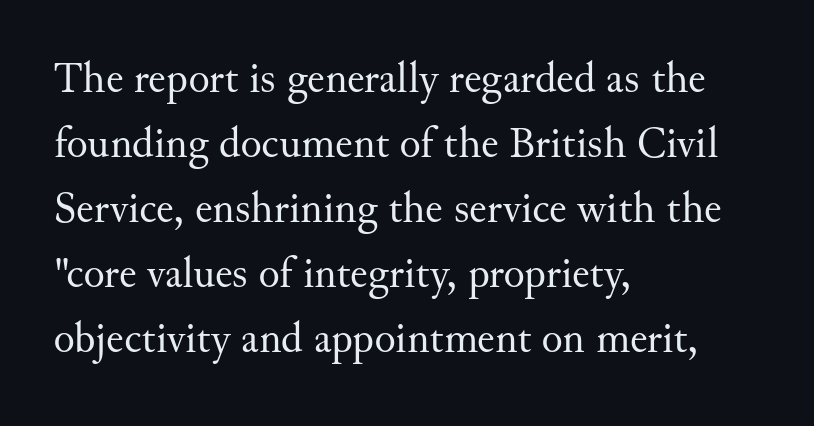
{"serif": "yes", "italic": "no", "bold": "no", "weight": "regular", "width": "normal", "stroke_contrast": "medium", "x_height": "small", "monospaced": "no", "underline": "no", "align": "left", "line_spacing": "normal", "line_spacing_ratio": 1.48, "letter_spacing": "normal", "letter_spacing_em": 0.0, "glyph_px": 44}
